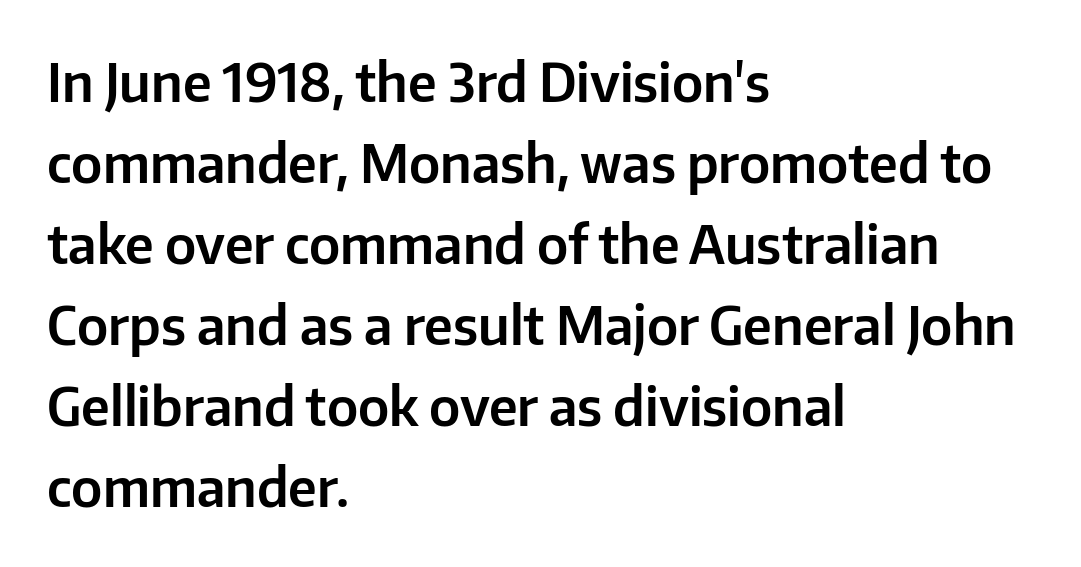
Underlining? Definitely not there. The letters carry no serifs — their stems end cleanly without finishing strokes. The setting favours the left margin, as ordinary paragraphs usually do. Whoever set this chose a conventional vertical rhythm. Notice how the stems are strictly vertical — no italics here.
